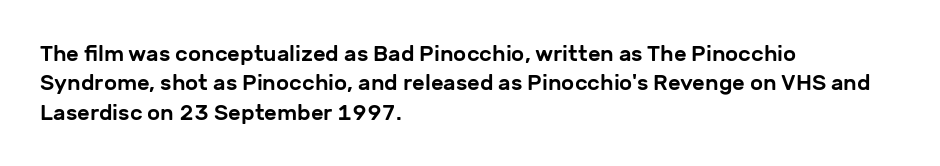
{"italic": "no", "underline": "no", "align": "left", "line_spacing": "normal", "line_spacing_ratio": 1.33, "letter_spacing": "normal", "letter_spacing_em": 0.0, "glyph_px": 22}
